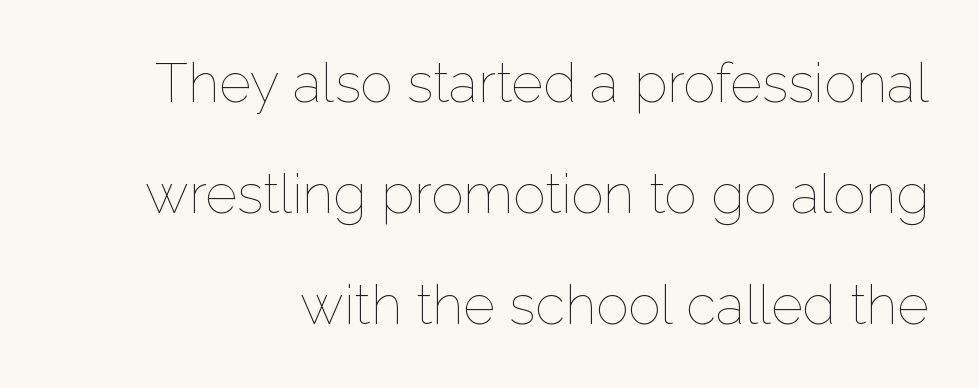
Q: Is the text bold? A: No.
Q: Is the text italic (slanted)? A: No, it is upright.
Q: Is the text underlined? A: No.
Q: How is the paragraph aligned? A: Right-aligned.
Q: Is the spacing between letters normal or unusually wide? A: Normal.
Q: Is the spacing between lines tight, normal or loose? A: Loose.
Q: Width (condensed, normal, or wide)? A: Normal.
Q: Stroke contrast? A: Low.
Q: x-height? A: Medium.
Q: Monospaced? A: No.
